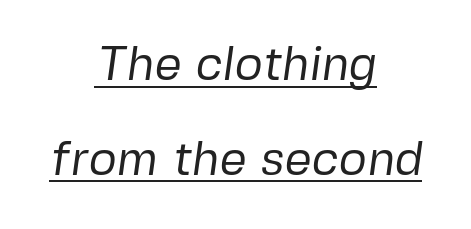
Q: Is the text bold? A: No.
Q: Is the typeface a serif or a sans-serif typeface? A: Sans-serif.
Q: Is the text underlined? A: Yes.
Q: How is the paragraph aligned? A: Centered.
Q: Is the spacing between letters normal or unusually wide? A: Normal.
Q: Is the spacing between lines tight, normal or loose? A: Loose.
Q: Width (condensed, normal, or wide)? A: Normal.
Q: Stroke contrast? A: Low.
Q: x-height? A: Medium.
Q: Monospaced? A: No.
